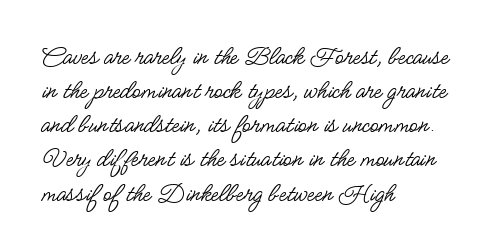
The image shows 28 px regular-weight, condensed sans-serif type; set left-aligned, line spacing 1.22x, normal letter spacing, not underlined; low stroke contrast and a small x-height.
